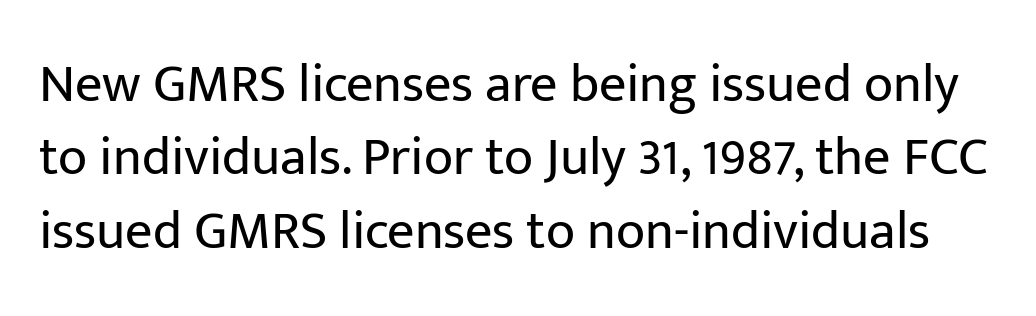
Q: Is the text bold? A: No.
Q: Is the text italic (slanted)? A: No, it is upright.
Q: Is the typeface a serif or a sans-serif typeface? A: Sans-serif.
Q: Is the text underlined? A: No.
Q: Is the spacing between letters normal or unusually wide? A: Normal.
Q: Is the spacing between lines tight, normal or loose? A: Normal.
Q: Width (condensed, normal, or wide)? A: Normal.
Q: Stroke contrast? A: Low.
Q: x-height? A: Medium.
Q: Monospaced? A: No.
